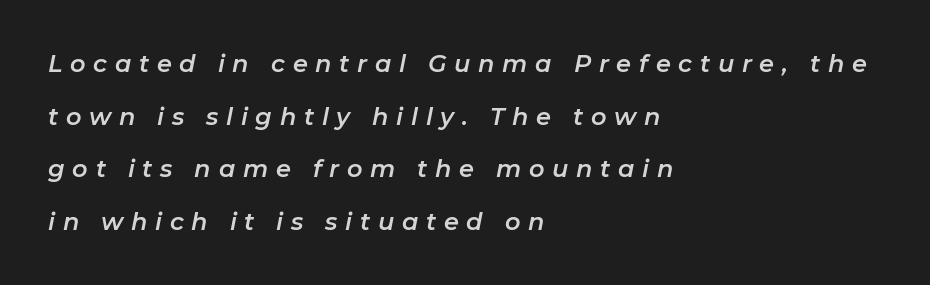
Tracking here is generous; glyphs stand well apart from one another. Whoever set this chose breathing room over compactness in the vertical rhythm. Short and long lines alike share a common starting point at left. The text carries the slant typical of an italic or oblique font. A bare baseline throughout the passage.
